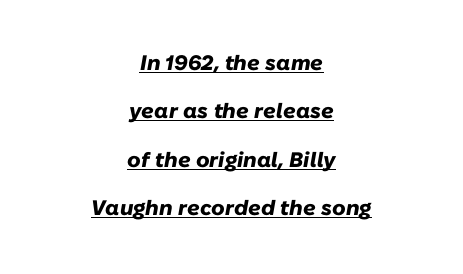
The face used here is rendered with its standard letterfit. The face used here has a pronounced slope to its letters. Does the copy run flush right? No — it is centered line by line. A full-strength bold gives these letters their thick strokes. Notice the wide empty band between every row — that's loose leading.
